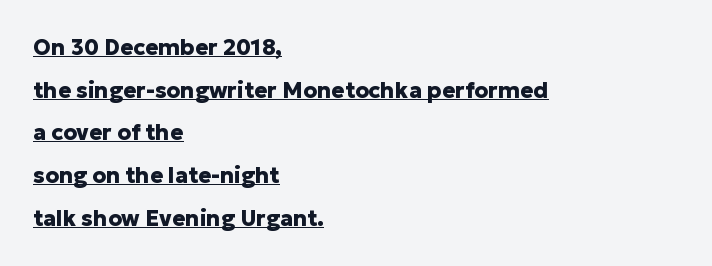
{"italic": "no", "bold": "yes", "underline": "yes", "align": "left", "line_spacing": "loose", "line_spacing_ratio": 1.94, "letter_spacing": "normal", "letter_spacing_em": 0.0, "glyph_px": 22}
